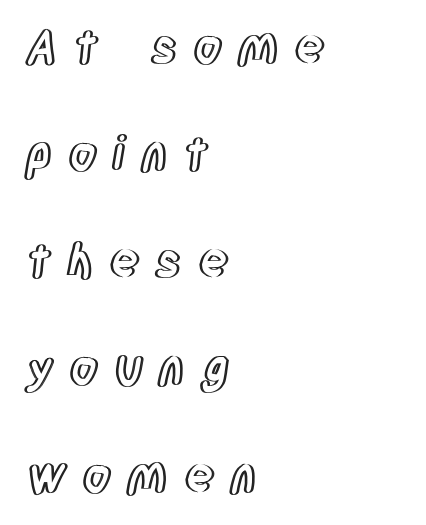
The image shows 47 px condensed type; set left-aligned, loose line spacing (2.28x), unusually wide letter spacing (+0.33 em), not underlined; a large x-height.
